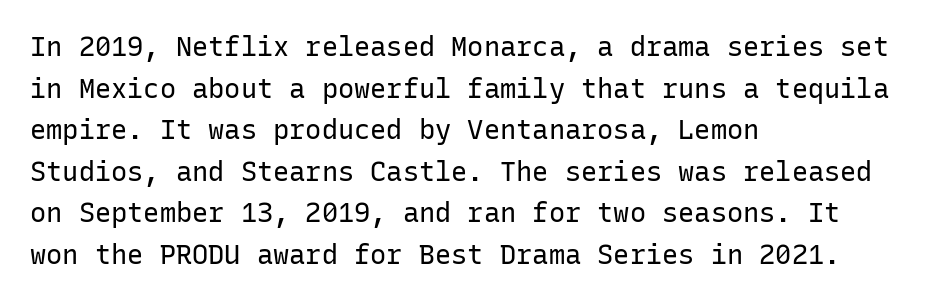
{"italic": "no", "bold": "no", "underline": "no", "align": "left", "line_spacing": "normal", "line_spacing_ratio": 1.54, "letter_spacing": "normal", "letter_spacing_em": 0.0, "glyph_px": 27}
